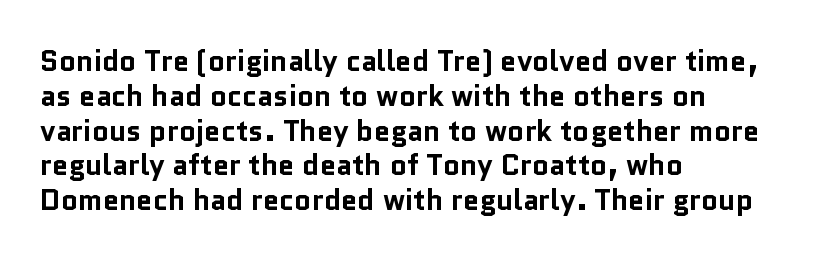
{"serif": "no", "italic": "no", "bold": "yes", "weight": "bold", "width": "normal", "stroke_contrast": "low", "x_height": "medium", "monospaced": "no", "underline": "no", "align": "left", "line_spacing_ratio": 1.2, "letter_spacing": "normal", "letter_spacing_em": 0.0, "glyph_px": 29}
